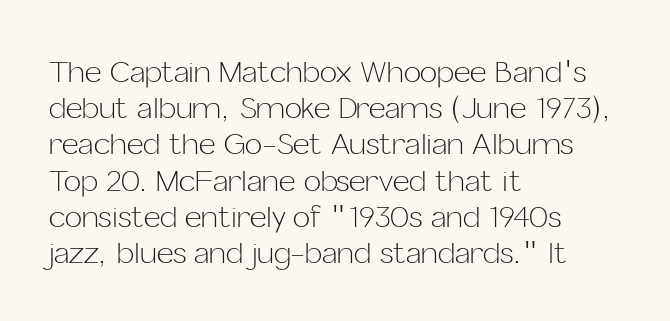
The space beneath each line is pristine and unruled. Between one letter and the next there's only the usual sliver of space. Casual observation: everything's shoved over to the left. Each new line begins a customary step beneath the previous one.
